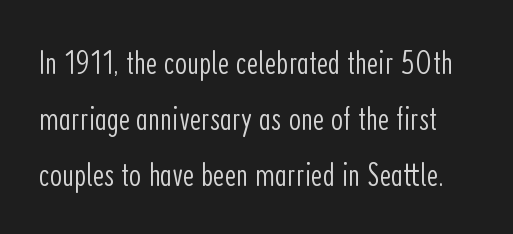
Summary of vertical rhythm: regular, with standard interline spacing. Compared with a typical body face, this is equally light or lighter still. The font's upright variant was chosen for this text. Honestly, the letter spacing is just normal — you wouldn't notice it. Unlike a traditional serif, this face leaves its strokes unadorned.
